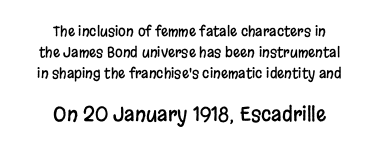
{"italic": "no", "underline": "no", "align": "center", "line_spacing": "normal", "line_spacing_ratio": 1.51, "letter_spacing": "normal", "letter_spacing_em": 0.0, "larger_block": "second", "size_ratio": 1.43, "glyph_px": 20}
